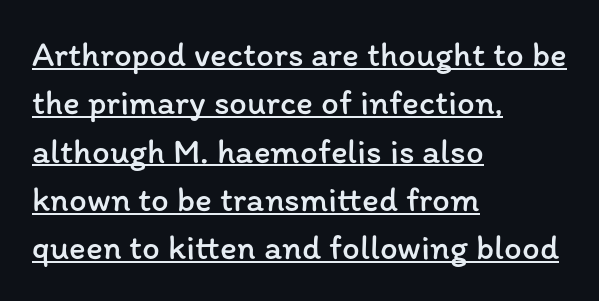
{"italic": "no", "bold": "no", "weight": "regular", "width": "normal", "stroke_contrast": "low", "x_height": "medium", "monospaced": "no", "underline": "yes", "align": "left", "line_spacing": "normal", "line_spacing_ratio": 1.38, "letter_spacing": "normal", "letter_spacing_em": 0.0, "glyph_px": 35}
